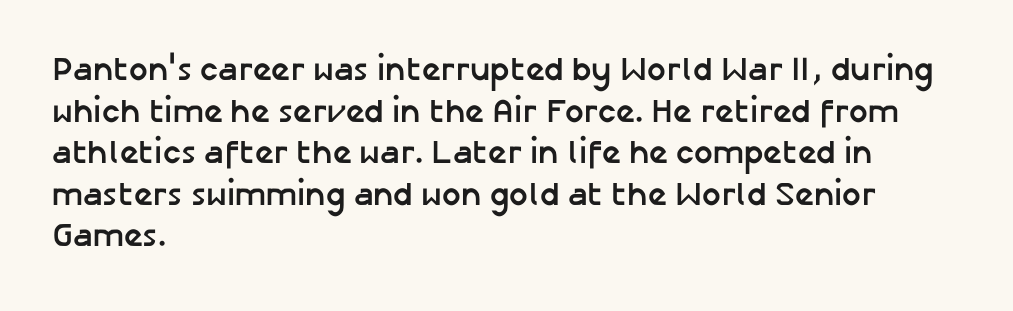
The image shows 33 px semibold sans-serif type, upright; set left-aligned, normal line spacing (1.26x), normal letter spacing, not underlined; low stroke contrast and a medium x-height.
